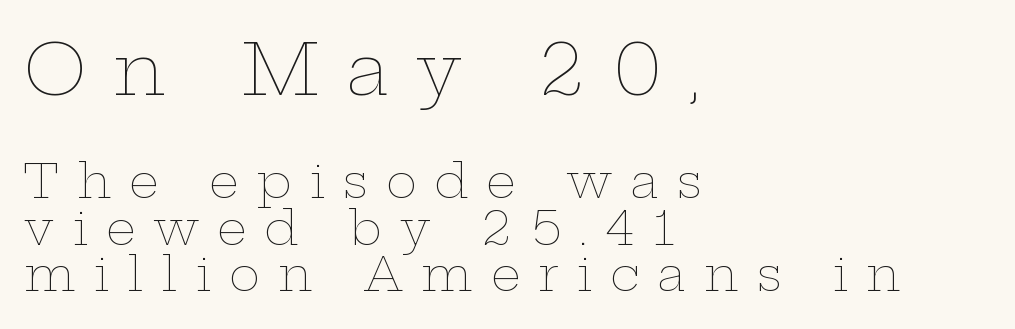
Caption: face not bold, strokes unweighted. This rendering uses left alignment, leaving the right contour irregular. The rendering shrinks the type as you move from the upper chunk to the lower. The rendering uses a small line-height, squeezing the rows. Varying glyph widths throughout — classic text-font behaviour. Type without underlining.
